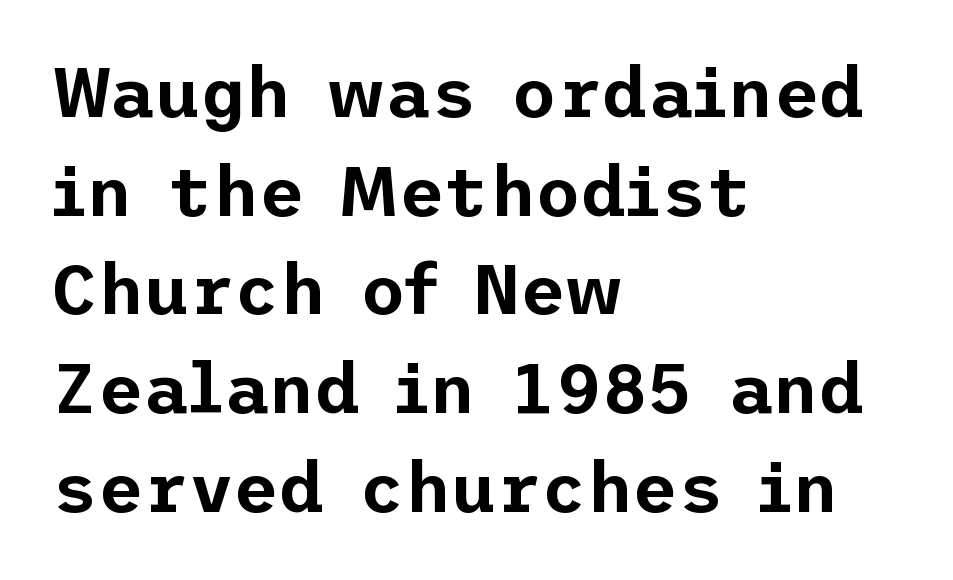
The image shows 70 px sans-serif type, upright; set left-aligned, normal line spacing (1.41x), normal letter spacing, not underlined; low stroke contrast and a medium x-height.
